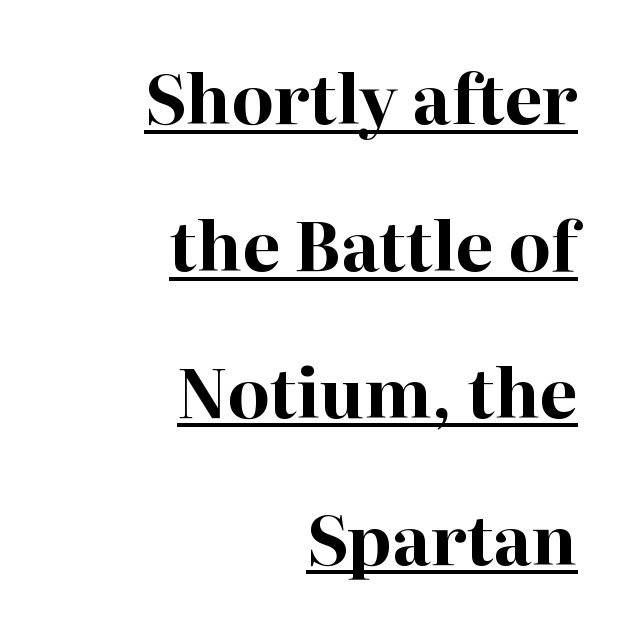
Honestly, the letter spacing is just normal — you wouldn't notice it. Do the letters lean? They stand straight. Serifs: yes, visible at the terminals of the letterforms. These lines stack with their right ends in a neat column.
